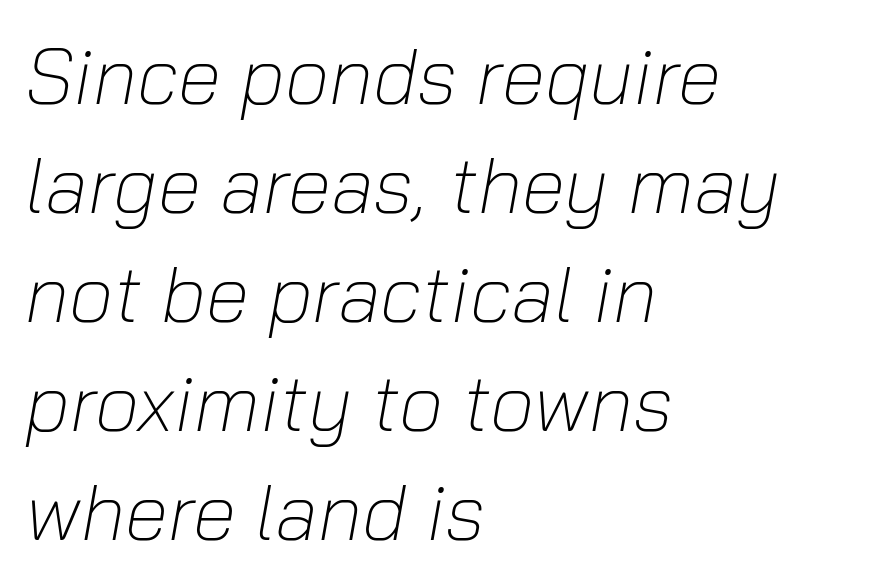
Q: Is the text bold? A: No.
Q: Is the text italic (slanted)? A: Yes, it leans right by about 10 degrees.
Q: Is the text underlined? A: No.
Q: How is the paragraph aligned? A: Left-aligned.
Q: Is the spacing between letters normal or unusually wide? A: Normal.
Q: Is the spacing between lines tight, normal or loose? A: Normal.
Q: Width (condensed, normal, or wide)? A: Normal.
Q: Stroke contrast? A: Low.
Q: x-height? A: Medium.
Q: Monospaced? A: No.
